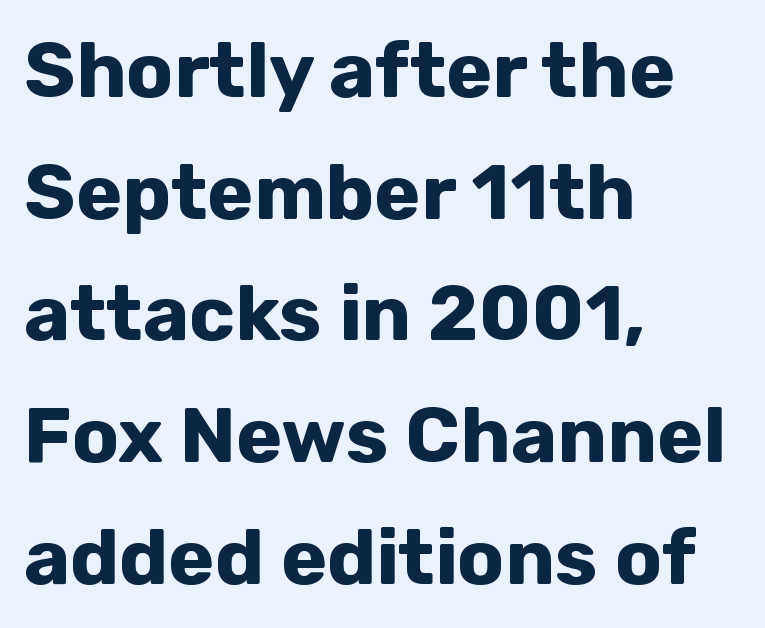
These lines sit exactly where default settings would place them. Check where the strokes stop: nothing finishes them off — pure sans. The words here are not underlined. Every stem runs plumb, perpendicular to the baseline. Looks like regular typesetting: each glyph gets only the width it needs. Teacher's note: observe the even left margin — that is flush-left alignment.
